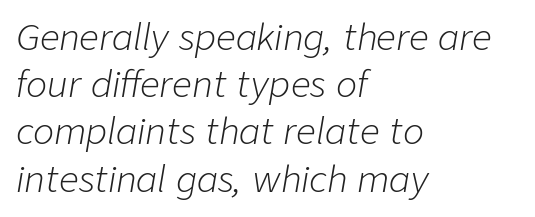
The image shows 35 px light type, italic (leaning right); set left-aligned, normal line spacing (1.35x), normal letter spacing, not underlined; low stroke contrast and a medium x-height.
